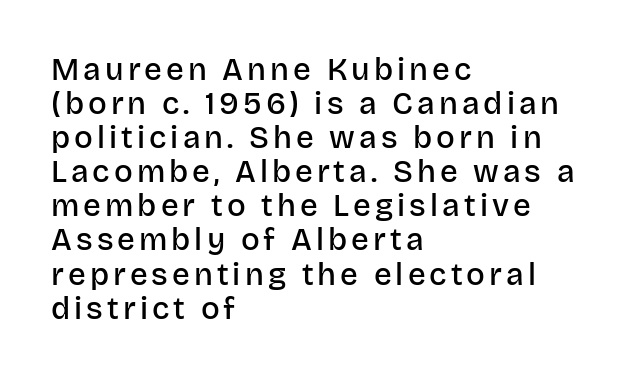
Q: Is the text bold? A: Semi-bold.
Q: Is the text italic (slanted)? A: No, it is upright.
Q: Is the typeface a serif or a sans-serif typeface? A: Sans-serif.
Q: Is the text underlined? A: No.
Q: How is the paragraph aligned? A: Left-aligned.
Q: Is the spacing between lines tight, normal or loose? A: Tight.
Q: Width (condensed, normal, or wide)? A: Normal.
Q: Stroke contrast? A: Low.
Q: x-height? A: Large.
Q: Monospaced? A: No.
